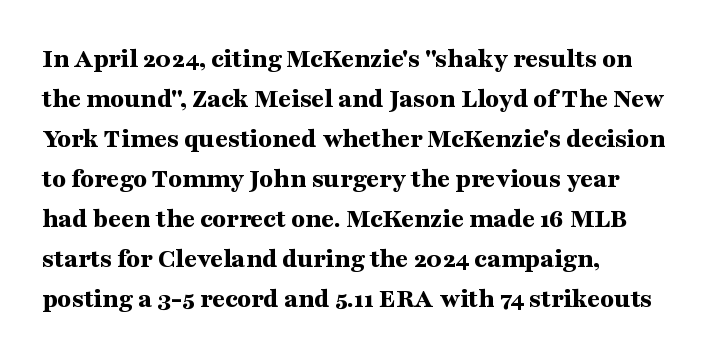
The image shows 28 px bold, wide serif type, upright; set left-aligned, normal line spacing (1.43x), normal letter spacing, not underlined; medium stroke contrast and a medium x-height.
